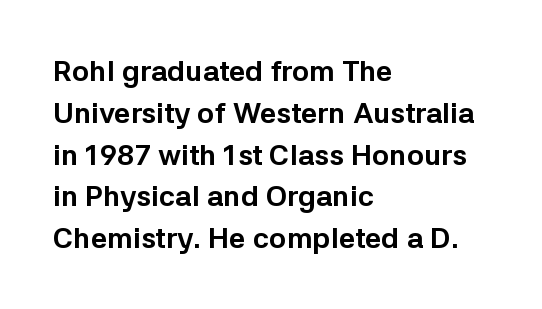
Q: Is the text bold? A: Yes.
Q: Is the text italic (slanted)? A: No, it is upright.
Q: Is the typeface a serif or a sans-serif typeface? A: Sans-serif.
Q: Is the text underlined? A: No.
Q: How is the paragraph aligned? A: Left-aligned.
Q: Is the spacing between letters normal or unusually wide? A: Normal.
Q: Is the spacing between lines tight, normal or loose? A: Normal.
Q: Width (condensed, normal, or wide)? A: Normal.
Q: Stroke contrast? A: Low.
Q: x-height? A: Medium.
Q: Monospaced? A: No.
